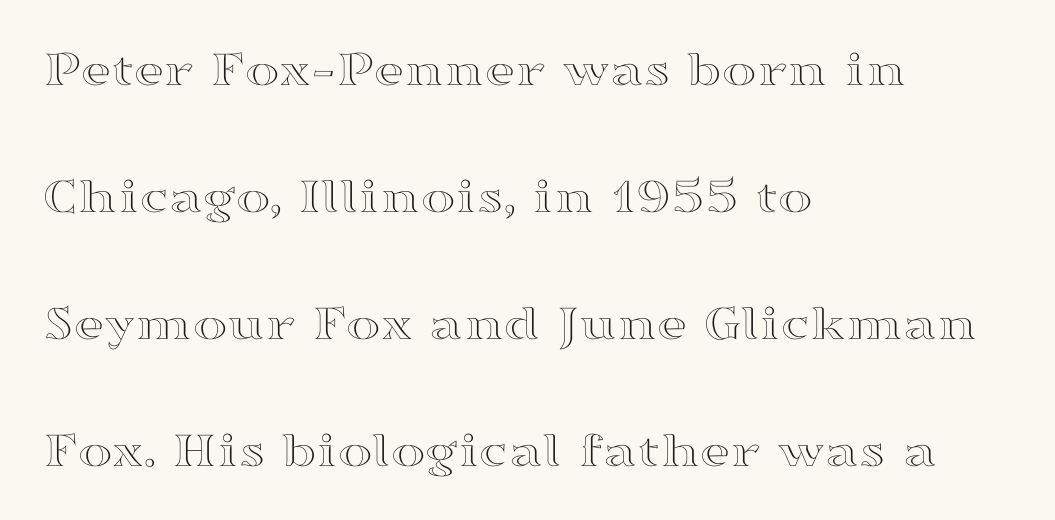
{"italic": "no", "width": "wide", "x_height": "medium", "monospaced": "no", "underline": "no", "align": "left", "line_spacing": "loose", "line_spacing_ratio": 2.44, "letter_spacing": "normal", "letter_spacing_em": 0.0, "glyph_px": 52}
